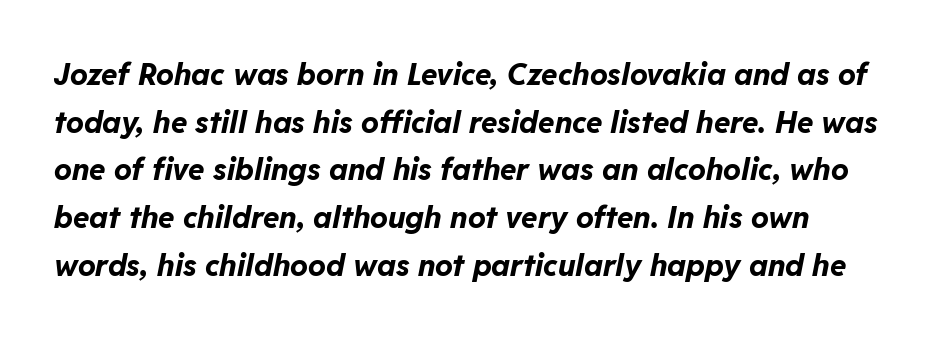
Notice how the stems are inclined rather than vertical — that's the hallmark of italics. Line spacing here is normal. How heavy is the stroke? Heavy — this is a bold. A typesetter would call this proportional, since set widths differ per character. Each row of text sits above clean, open space. The gaps between neighbouring characters are ordinary and unremarkable.
